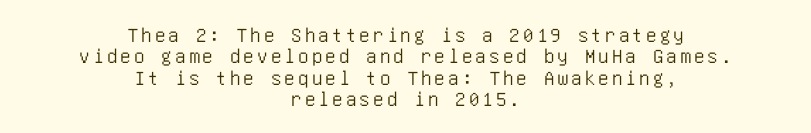
Q: Is the text italic (slanted)? A: No, it is upright.
Q: Is the text underlined? A: No.
Q: How is the paragraph aligned? A: Centered.
Q: Is the spacing between lines tight, normal or loose? A: Tight.
